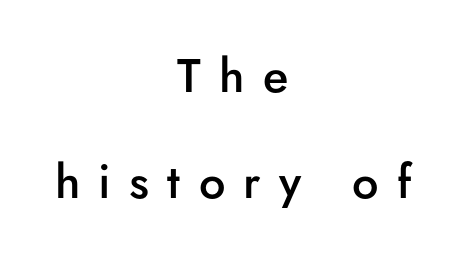
{"serif": "no", "italic": "no", "bold": "semi", "weight": "semibold", "width": "normal", "stroke_contrast": "low", "x_height": "small", "monospaced": "no", "underline": "no", "align": "center", "line_spacing": "loose", "line_spacing_ratio": 2.26, "letter_spacing": "wide", "letter_spacing_em": 0.39, "glyph_px": 47}
